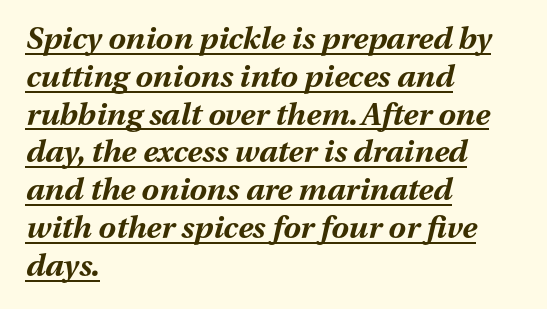
{"italic": "yes", "lean": "right", "slant_degrees": 13, "bold": "yes", "weight": "bold", "width": "normal", "stroke_contrast": "medium", "x_height": "medium", "monospaced": "no", "underline": "yes", "align": "left", "line_spacing_ratio": 1.22, "letter_spacing": "normal", "letter_spacing_em": 0.0, "glyph_px": 31}
